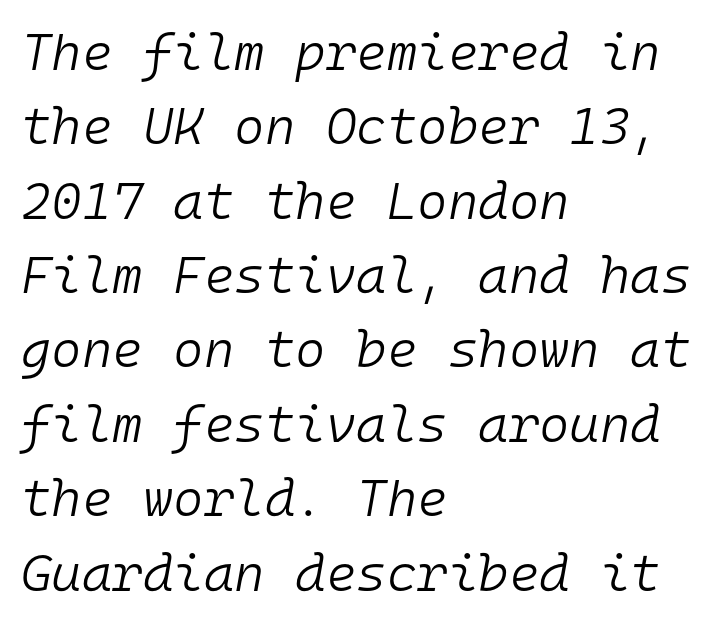
Baseline-to-baseline distance is the conventional proportion of letter height. In terms of letterspacing, this is plain default setting. Letters rest on an invisible, unmarked baseline. Italic? Definitely — the glyphs are oblique. The characters are drawn with everyday or finer stroke widths.
